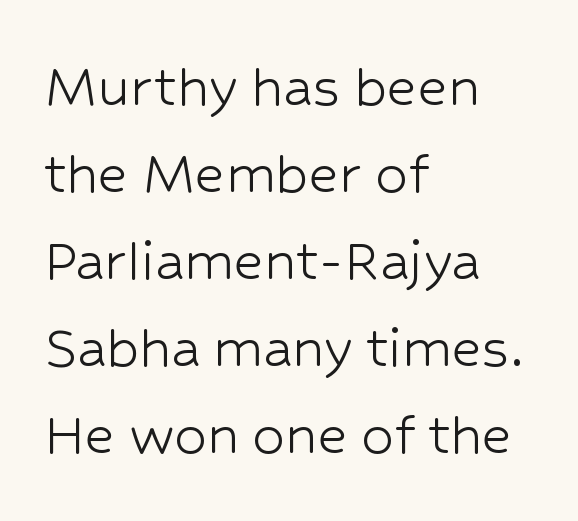
Q: Is the text bold? A: No.
Q: Is the text italic (slanted)? A: No, it is upright.
Q: Is the typeface a serif or a sans-serif typeface? A: Sans-serif.
Q: Is the text underlined? A: No.
Q: How is the paragraph aligned? A: Left-aligned.
Q: Is the spacing between letters normal or unusually wide? A: Normal.
Q: Is the spacing between lines tight, normal or loose? A: Normal.
Q: Width (condensed, normal, or wide)? A: Normal.
Q: Stroke contrast? A: Low.
Q: x-height? A: Medium.
Q: Monospaced? A: No.
